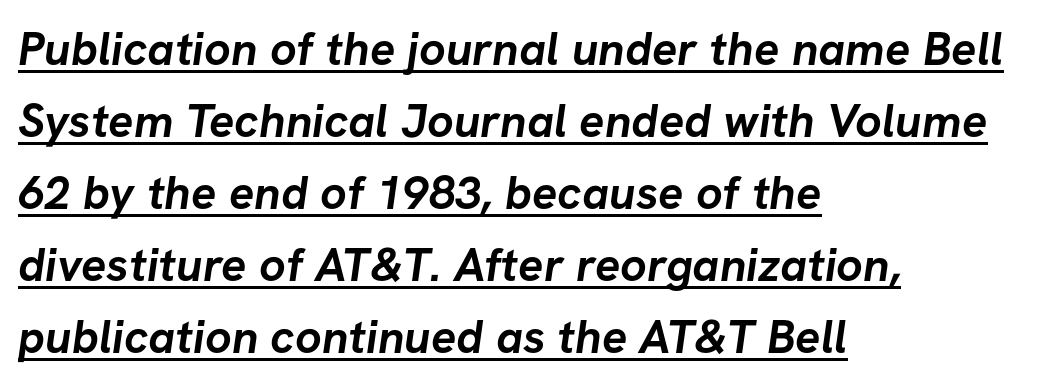
Varying glyph widths throughout — classic text-font behaviour. A typesetter would label this face a sans. Standard letterfit; no display-style spreading of the glyphs. Descenders here cross a horizontal rule under the line. Successive baselines arrive at the customary interval.
